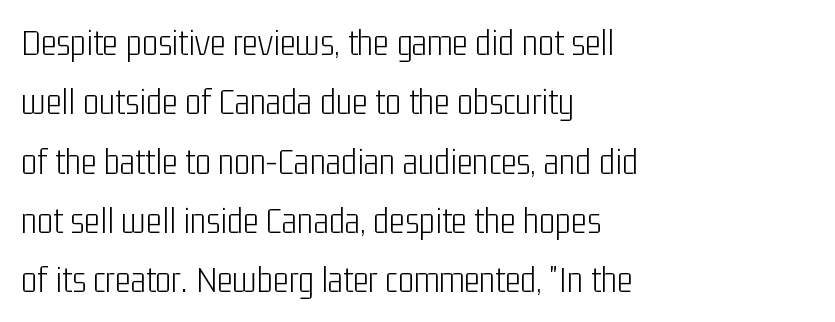
Q: Is the text bold? A: No.
Q: Is the text italic (slanted)? A: No, it is upright.
Q: Is the typeface a serif or a sans-serif typeface? A: Sans-serif.
Q: Is the text underlined? A: No.
Q: How is the paragraph aligned? A: Left-aligned.
Q: Is the spacing between letters normal or unusually wide? A: Normal.
Q: Is the spacing between lines tight, normal or loose? A: Normal.
Q: Width (condensed, normal, or wide)? A: Condensed.
Q: Stroke contrast? A: Low.
Q: x-height? A: Medium.
Q: Monospaced? A: No.
